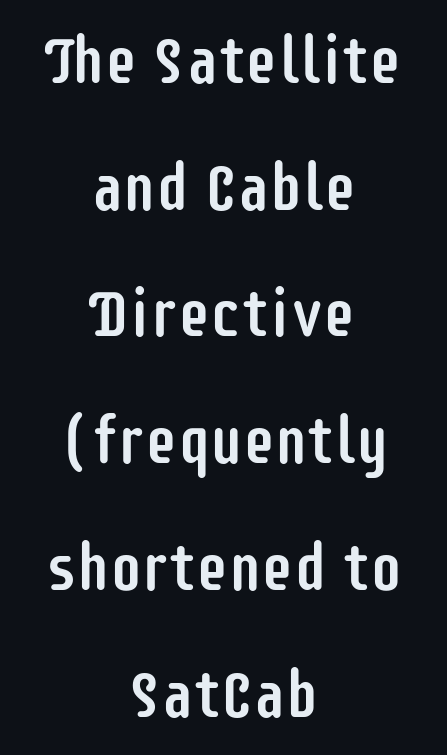
{"serif": "no", "italic": "no", "width": "condensed", "stroke_contrast": "low", "x_height": "large", "monospaced": "no", "underline": "no", "align": "center", "line_spacing": "loose", "line_spacing_ratio": 1.95, "letter_spacing": "normal", "letter_spacing_em": 0.0, "glyph_px": 65}
